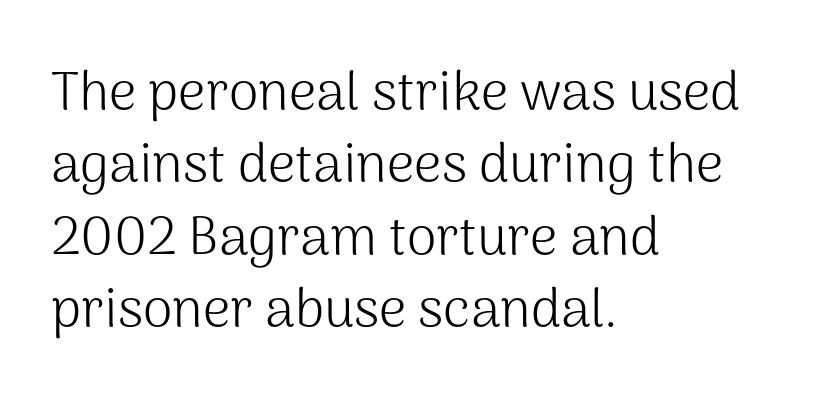
{"serif": "no", "italic": "no", "bold": "no", "weight": "light", "width": "normal", "stroke_contrast": "medium", "x_height": "medium", "monospaced": "no", "underline": "no", "align": "left", "line_spacing": "normal", "line_spacing_ratio": 1.34, "letter_spacing": "normal", "letter_spacing_em": 0.0, "glyph_px": 54}
